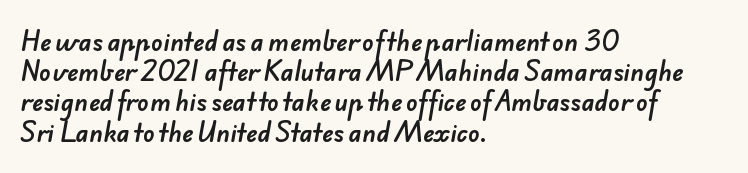
Q: Is the text underlined? A: No.
Q: How is the paragraph aligned? A: Left-aligned.
Q: Is the spacing between letters normal or unusually wide? A: Normal.
Q: Is the spacing between lines tight, normal or loose? A: Normal.
